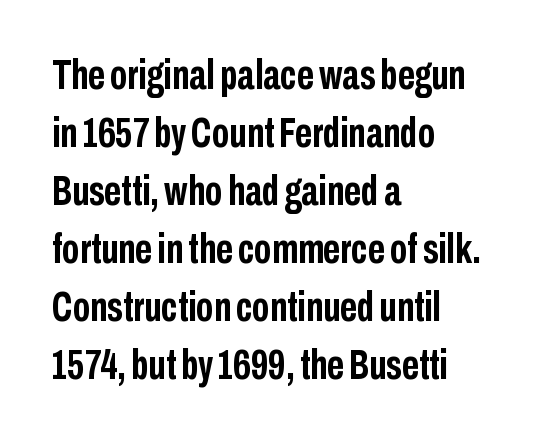
The image shows 42 px semibold, condensed sans-serif type, upright; set left-aligned, normal line spacing (1.38x), normal letter spacing, not underlined; low stroke contrast and a medium x-height.
